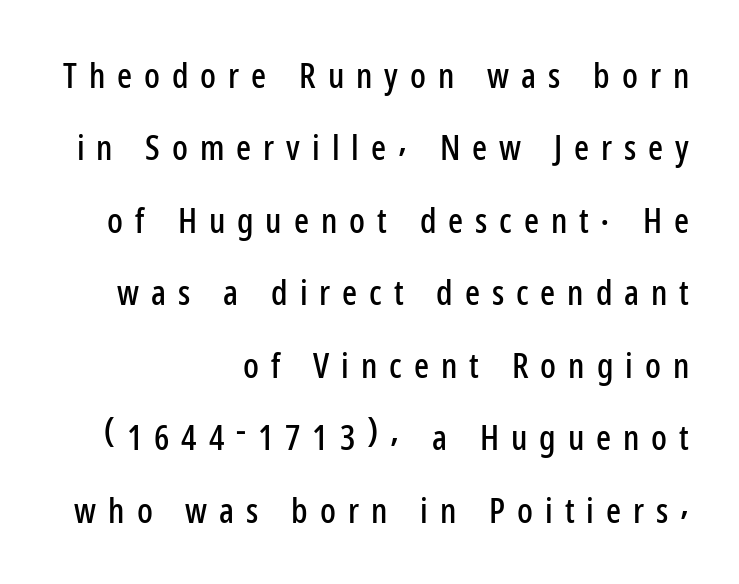
Q: Is the text italic (slanted)? A: No, it is upright.
Q: Is the typeface a serif or a sans-serif typeface? A: Sans-serif.
Q: Is the text underlined? A: No.
Q: How is the paragraph aligned? A: Right-aligned.
Q: Is the spacing between letters normal or unusually wide? A: Unusually wide.
Q: Is the spacing between lines tight, normal or loose? A: Loose.
Q: Width (condensed, normal, or wide)? A: Condensed.
Q: Stroke contrast? A: Low.
Q: x-height? A: Medium.
Q: Monospaced? A: No.
